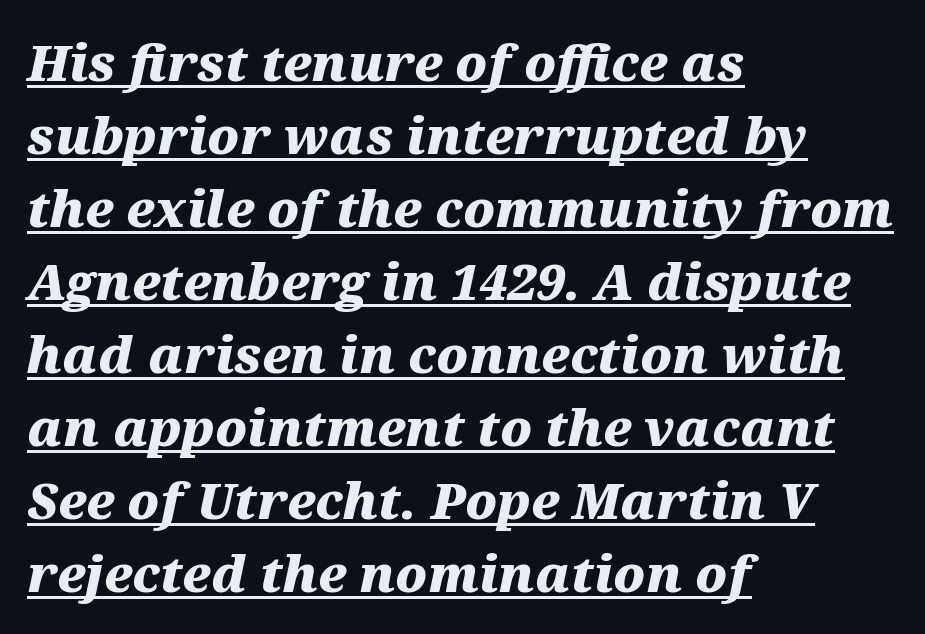
The image shows 50 px heavy, wide type, italic (leaning right); set left-aligned, normal line spacing (1.46x), normal letter spacing, underlined; medium stroke contrast and a medium x-height.
